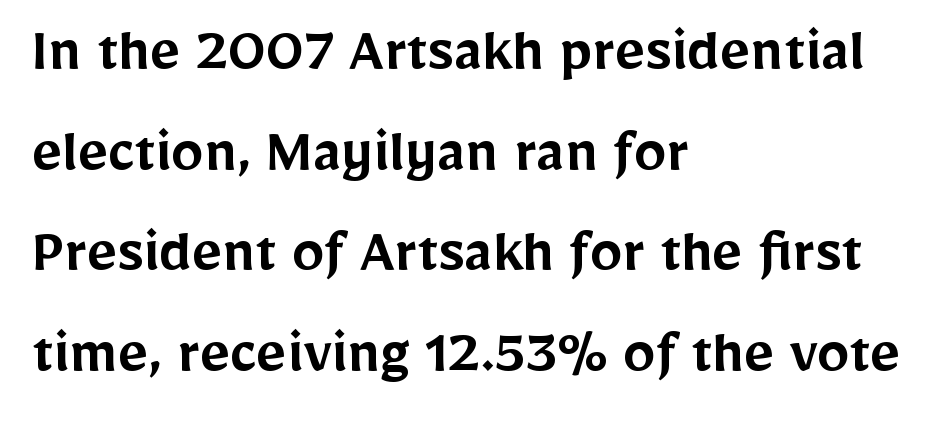
The image shows 65 px semibold sans-serif type, upright; set left-aligned, normal line spacing (1.55x), normal letter spacing, not underlined; low stroke contrast and a medium x-height.
